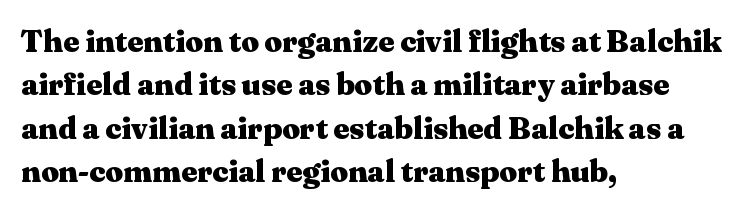
Typesetter's note: full bold, strokes at maximum text heaviness. Ordinary non-slanted type is in use. Caption: multi-line text, flush left, ragged right. Is this a fixed-width face? No — the glyphs have proportional, varying widths.
